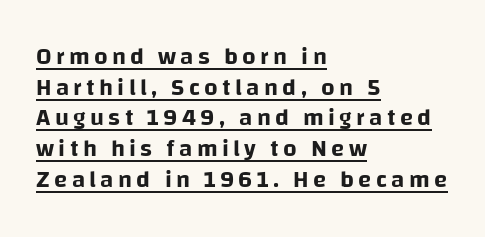
Q: Is the text italic (slanted)? A: No, it is upright.
Q: Is the text underlined? A: Yes.
Q: How is the paragraph aligned? A: Left-aligned.
Q: Is the spacing between lines tight, normal or loose? A: Normal.
